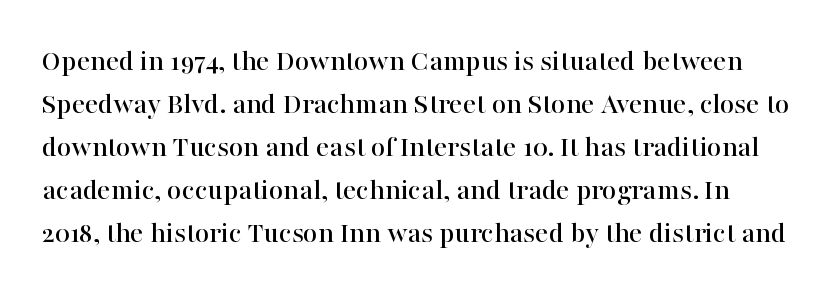
The rendering shows small feet on the letterforms — a serif design. Letters rest on an invisible, unmarked baseline. Evenly set lines give the paragraph a standard silhouette. Compared with typical body copy, the letter spacing here is the same. Designer's note — italics off, roman on. Character widths vary here, with narrow letters taking less room than wide ones.
